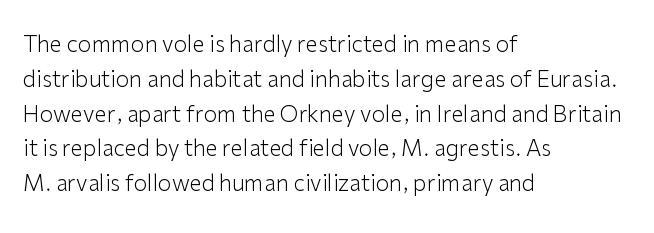
The image shows 22 px text type, upright; set left-aligned, normal line spacing (1.58x), normal letter spacing, not underlined.
